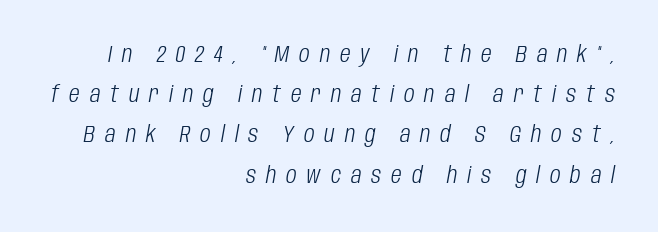
{"italic": "yes", "lean": "right", "slant_degrees": 10, "bold": "no", "underline": "no", "align": "right", "line_spacing_ratio": 1.75, "letter_spacing": "wide", "letter_spacing_em": 0.43, "glyph_px": 23}
